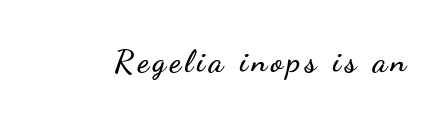
{"serif": "no", "width": "wide", "stroke_contrast": "low", "x_height": "small", "monospaced": "no", "underline": "no", "glyph_px": 32}
